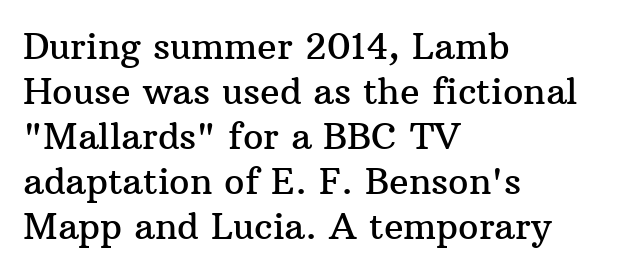
Observe the ordinary spacing: letters are neighbours, not strangers. The zone under the glyphs is completely vacant. Vertical strokes here are truly vertical. These lines are set flush left with a ragged right edge. Leading matches the norm, producing a regular column. A serif font was chosen for this passage.
